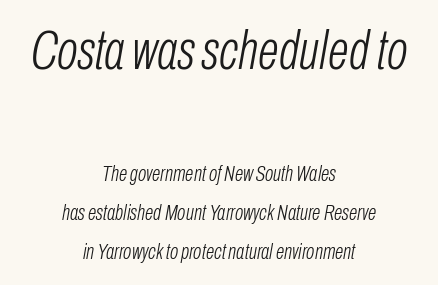
Emphasis-style slanted type is in use. The rag falls on both sides of this text block equally. The letters sit at their default tracking, neither squeezed nor spread. The letters advance in unequal steps, a hallmark of proportional type. Honestly, there is no underline to notice here at all. Ink coverage per letter is moderate at most.
